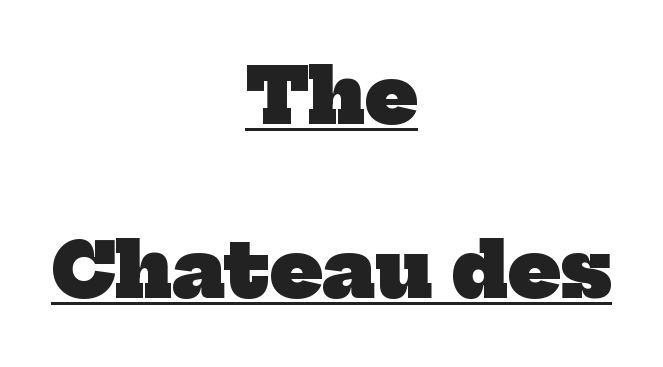
Varying glyph widths throughout — classic text-font behaviour. The sample has been set heavy, in full bold. The typeface chosen for these lines features serifs. Leading is clearly above the norm, producing a sparse column.
